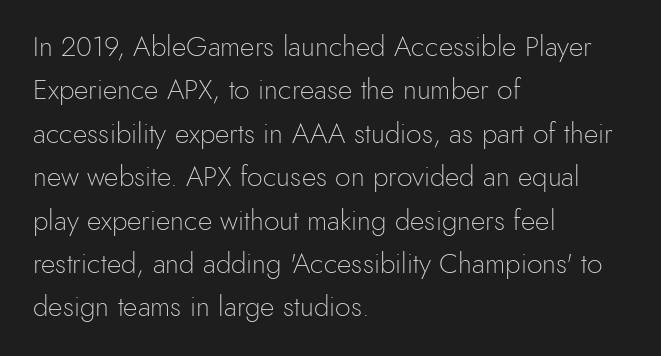
Varying glyph widths throughout — classic text-font behaviour. In terms of letterspacing, this is plain default setting. The ragged edge is on the right, which tells us the setting is flush left. Vertically, the passage feels balanced, rows spaced as you'd expect. Weight: in the light-to-regular range.
